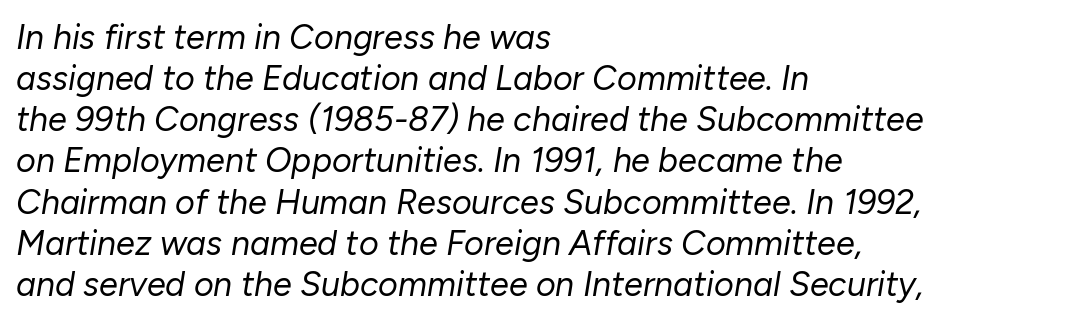
The space beneath each line is pristine and unruled. Does the copy run flush right? No — it runs flush left. Observe the lean: these are italic letterforms. The face used here is proportionally spaced, like ordinary book or web type. Is the stroke heavy? The answer is a plain regular-or-lighter. How are the letters spaced? Ordinarily, with no added tracking.
